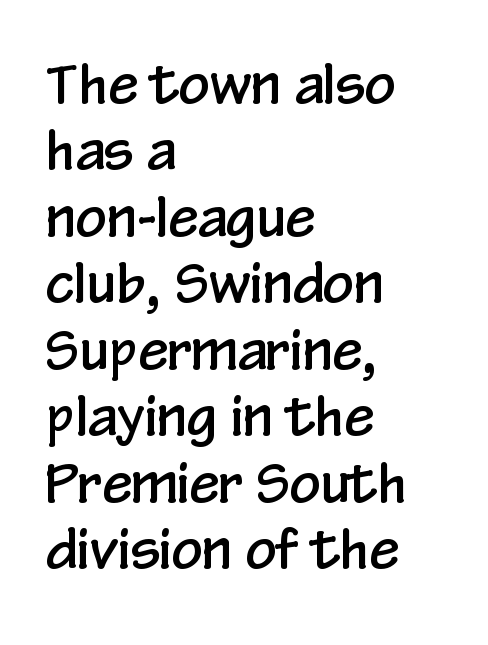
Every row of glyphs begins at an identical x-position on the left. A typesetter would mark this as roman, not italic. Standard letterfit; no display-style spreading of the glyphs. Just letters on the line, the space beneath them empty. The passage shown is typed in a proportional face where columns would drift. The passage shown is typeset with a sans-serif family.
